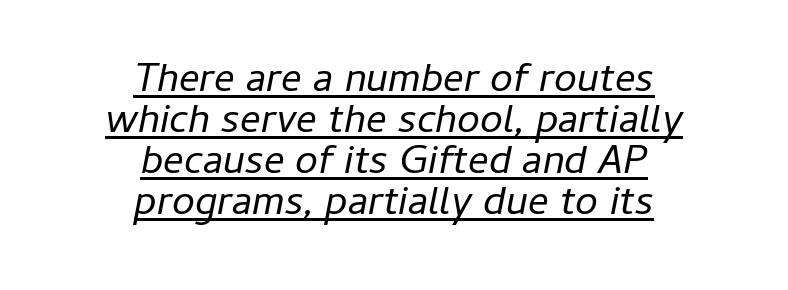
{"italic": "yes", "lean": "right", "slant_degrees": 11, "bold": "no", "weight": "regular", "width": "normal", "stroke_contrast": "low", "x_height": "medium", "monospaced": "no", "underline": "yes", "align": "center", "line_spacing": "tight", "line_spacing_ratio": 1.0, "letter_spacing": "normal", "letter_spacing_em": 0.0, "glyph_px": 41}
